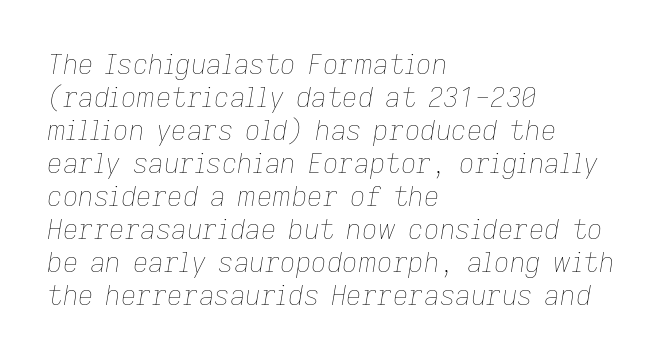
Letter spacing: default. No chunkiness to these letters — they're not bold. Letters rest on an invisible, unmarked baseline. The ragged edge is on the right, which tells us the setting is flush left.
